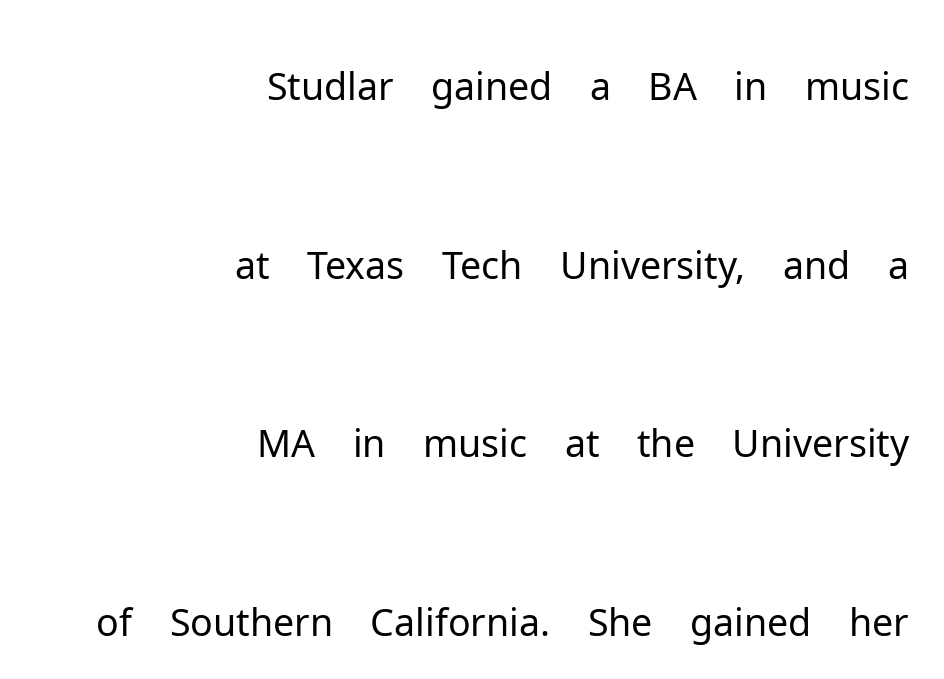
The image shows 77 px light sans-serif type, upright; set right-aligned, loose line spacing (2.32x), normal letter spacing, not underlined; low stroke contrast and a medium x-height.
